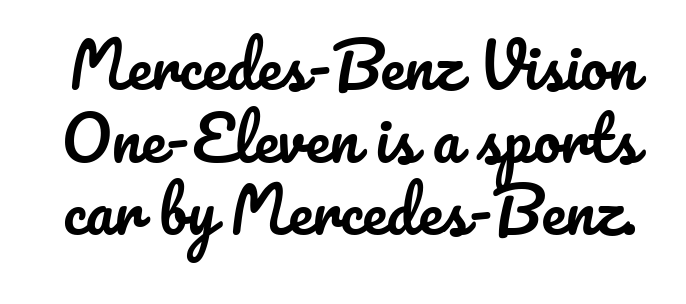
Q: Is the text italic (slanted)? A: Yes.
Q: Is the text underlined? A: No.
Q: Is the spacing between letters normal or unusually wide? A: Normal.
Q: Width (condensed, normal, or wide)? A: Normal.
Q: Stroke contrast? A: Low.
Q: x-height? A: Small.
Q: Monospaced? A: No.
